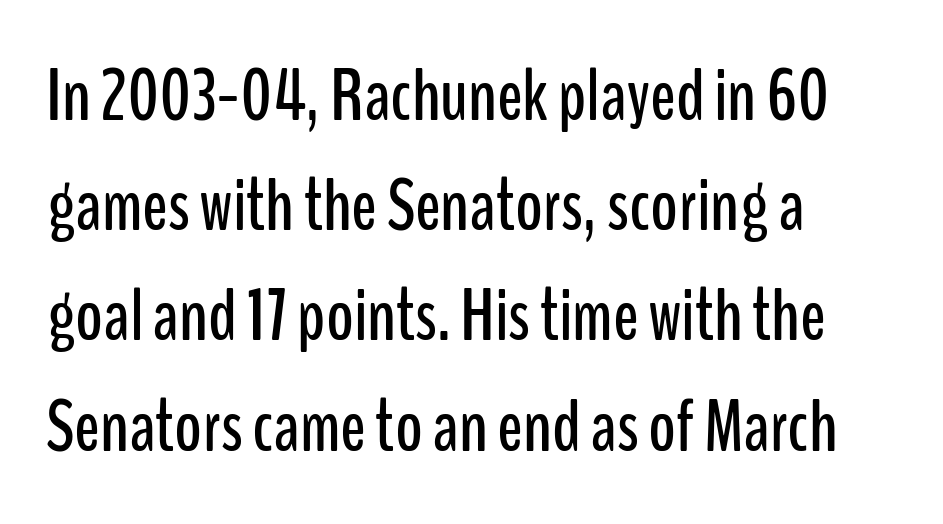
Here the designer chose a conventional face with non-uniform glyph widths. Each row of text sits above clean, open space. You can tell from the bare stems that sans-serif type was used. This sample is left-justified, so line endings fall wherever the words run out.
